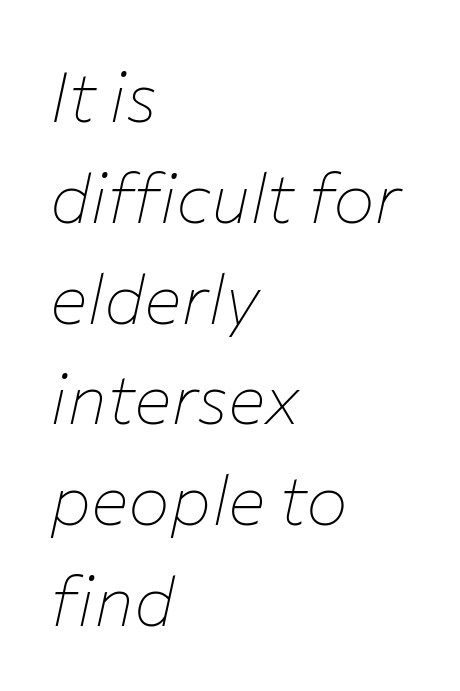
Type without underlining. Short note: letters normally spaced. Is this a fixed-width face? No — the glyphs have proportional, varying widths. The leading is moderate, giving the passage an even texture. The rag falls on the right side of this text block. Does the lettering tilt? It does — this is italic.
